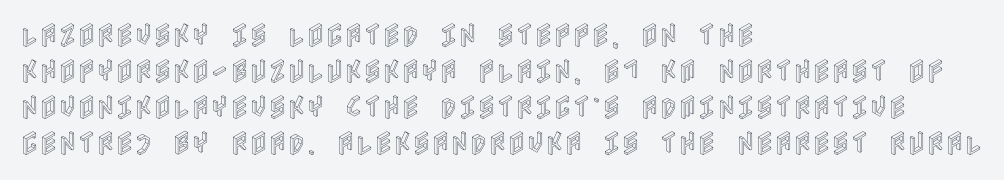
A typesetter would mark this as roman, not italic. Every row of glyphs begins at an identical x-position on the left. Descenders are the only things crossing below the line. Horizontal bands of white between lines are of average thickness.
